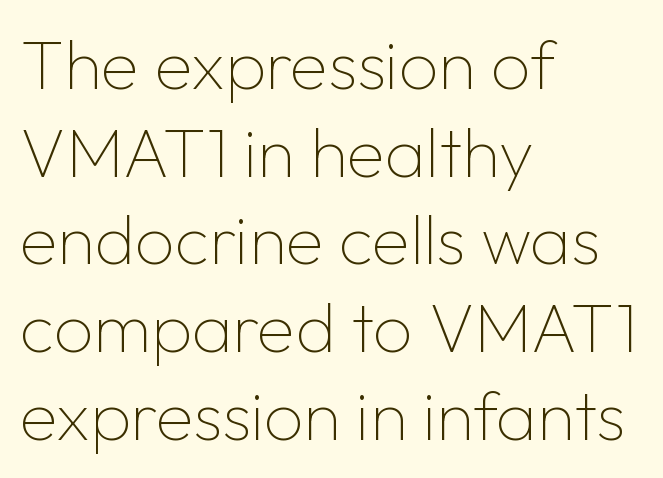
{"serif": "no", "italic": "no", "bold": "no", "weight": "thin", "width": "normal", "stroke_contrast": "low", "x_height": "medium", "monospaced": "no", "underline": "no", "align": "left", "line_spacing": "normal", "line_spacing_ratio": 1.27, "letter_spacing": "normal", "letter_spacing_em": 0.0, "glyph_px": 69}
